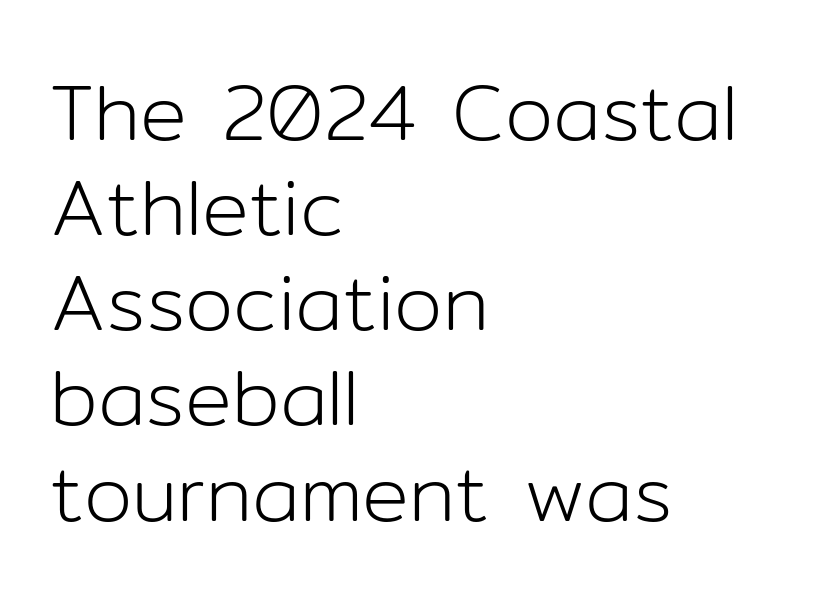
Characters follow at the spacing the type designer built in. Type without underlining. The text was rendered using a sans face with plain stroke endings. All the whitespace from short lines collects on the right.
